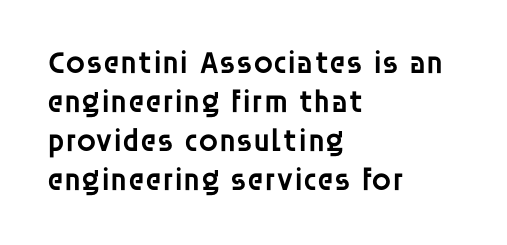
Note the varied advance widths — an 'i' is clearly narrower than an 'm'. A typesetter would call this zero additional tracking. Clear beneath every line of the passage. How heavy is the stroke? Medium-heavy — a semibold, shy of bold. Italic: no, the glyphs are upright roman. Each letter's strokes conclude bluntly, with no projecting serifs.
